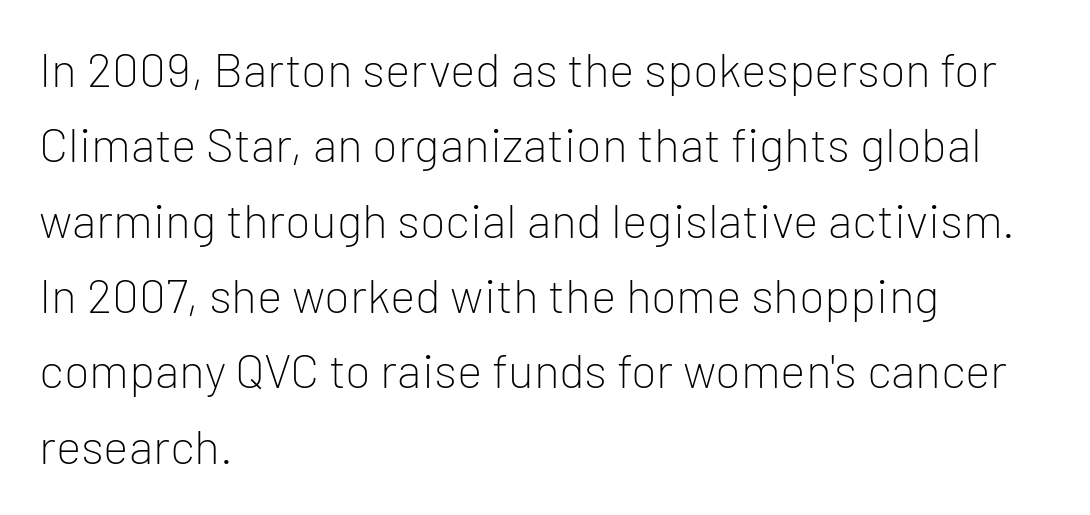
{"serif": "no", "italic": "no", "bold": "no", "weight": "light", "width": "normal", "stroke_contrast": "low", "x_height": "medium", "monospaced": "no", "underline": "no", "align": "left", "line_spacing": "normal", "line_spacing_ratio": 1.57, "letter_spacing": "normal", "letter_spacing_em": 0.0, "glyph_px": 48}
